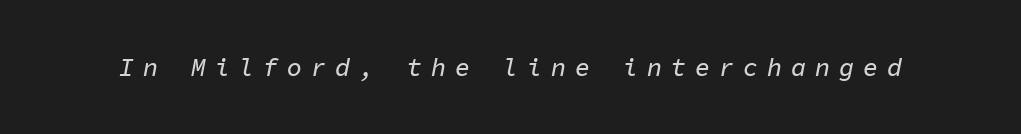
Q: Is the text italic (slanted)? A: Yes, it leans right by about 11 degrees.
Q: Is the text underlined? A: No.
Q: Is the spacing between letters normal or unusually wide? A: Unusually wide.
